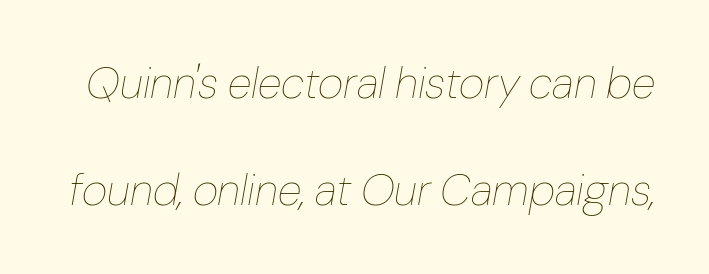
Q: Is the text bold? A: No.
Q: Is the text italic (slanted)? A: Yes, it leans right by about 10 degrees.
Q: Is the text underlined? A: No.
Q: Is the spacing between letters normal or unusually wide? A: Normal.
Q: Is the spacing between lines tight, normal or loose? A: Loose.
Q: Width (condensed, normal, or wide)? A: Normal.
Q: Stroke contrast? A: Low.
Q: x-height? A: Medium.
Q: Monospaced? A: No.
